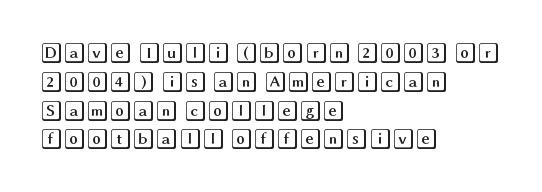
Q: Is the text italic (slanted)? A: No, it is upright.
Q: Is the text underlined? A: No.
Q: How is the paragraph aligned? A: Left-aligned.
Q: Is the spacing between letters normal or unusually wide? A: Normal.
Q: Is the spacing between lines tight, normal or loose? A: Normal.
